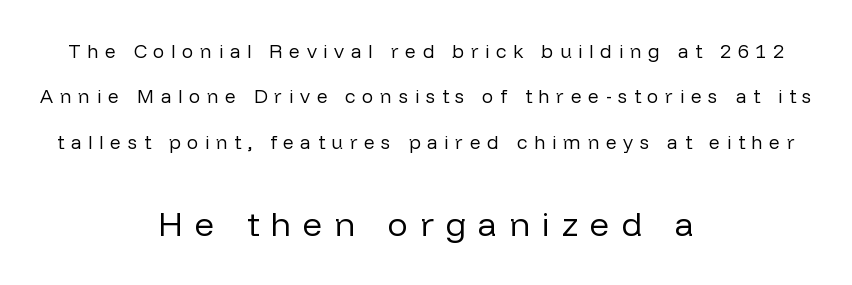
{"serif": "no", "italic": "no", "bold": "no", "weight": "regular", "width": "normal", "stroke_contrast": "low", "x_height": "medium", "monospaced": "no", "underline": "no", "align": "center", "line_spacing": "loose", "line_spacing_ratio": 2.39, "letter_spacing": "wide", "letter_spacing_em": 0.35, "larger_block": "second", "size_ratio": 1.79, "glyph_px": 34}
